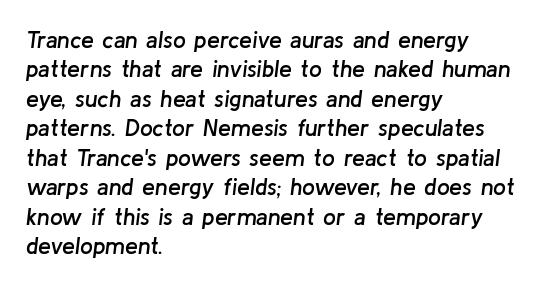
The image shows 23 px text type, italic (leaning right); set left-aligned, normal line spacing (1.28x), normal letter spacing, not underlined.
